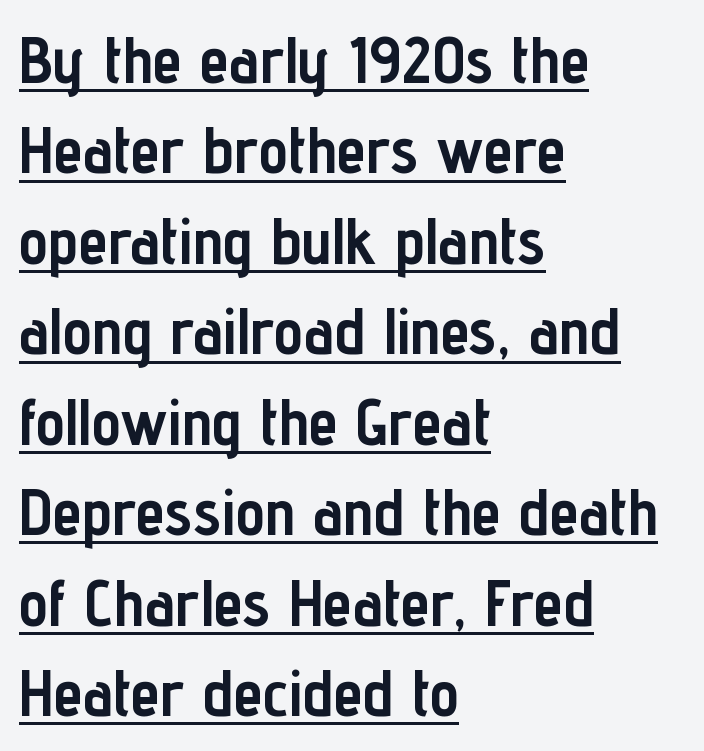
{"serif": "no", "italic": "no", "bold": "yes", "weight": "semibold", "width": "condensed", "stroke_contrast": "low", "x_height": "medium", "monospaced": "no", "underline": "yes", "align": "left", "line_spacing": "normal", "line_spacing_ratio": 1.37, "letter_spacing": "normal", "letter_spacing_em": 0.0, "glyph_px": 66}
